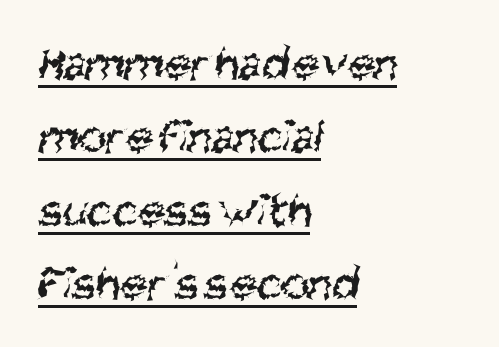
The image shows 49 px regular-weight, condensed sans-serif type; set left-aligned, normal line spacing (1.5x), normal letter spacing, underlined; medium stroke contrast and a large x-height.
